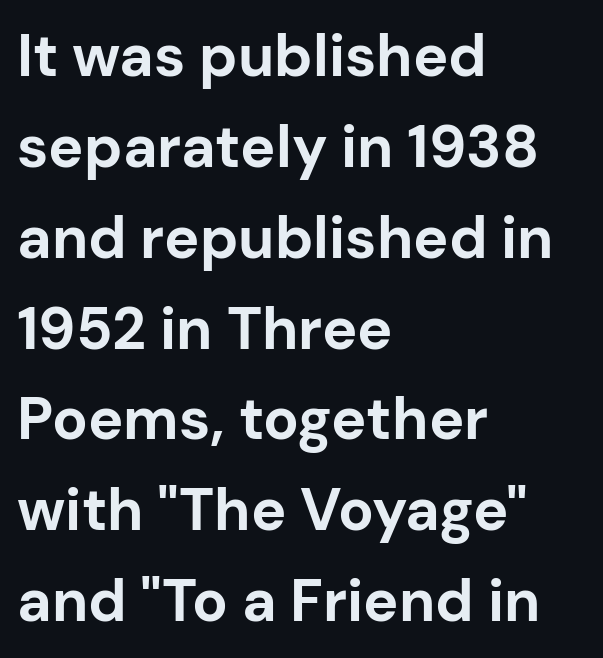
{"serif": "no", "italic": "no", "bold": "yes", "weight": "bold", "width": "normal", "stroke_contrast": "low", "x_height": "medium", "monospaced": "no", "underline": "no", "align": "left", "line_spacing": "normal", "line_spacing_ratio": 1.54, "letter_spacing": "normal", "letter_spacing_em": 0.0, "glyph_px": 59}
